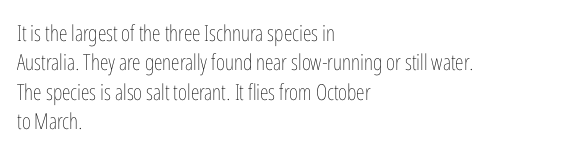
The image shows 22 px text type, upright; set left-aligned, normal line spacing (1.34x), normal letter spacing, not underlined.
